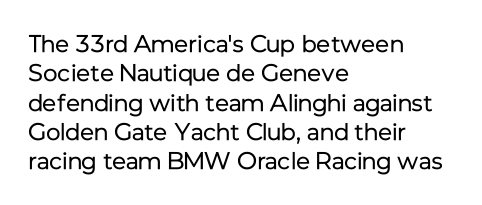
{"italic": "no", "bold": "no", "underline": "no", "align": "left", "line_spacing_ratio": 1.22, "letter_spacing": "normal", "letter_spacing_em": 0.0, "glyph_px": 24}
